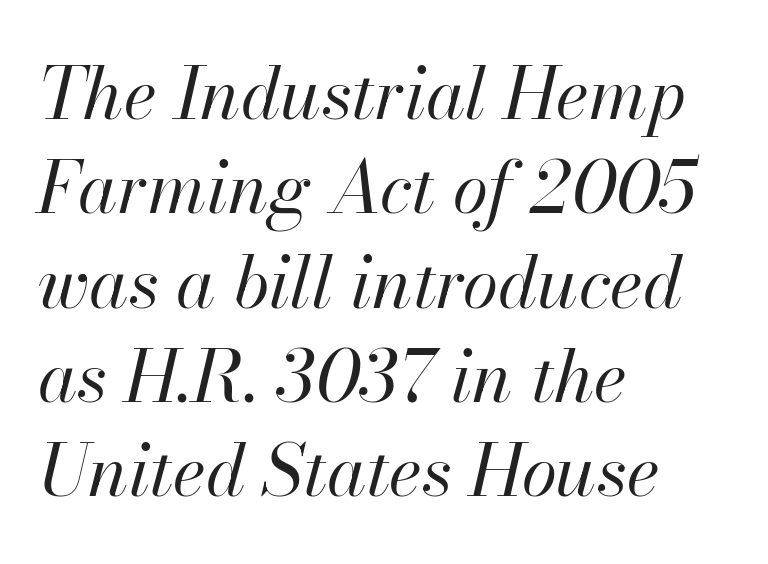
Q: Is the text bold? A: No.
Q: Is the text italic (slanted)? A: Yes, it leans right by about 13 degrees.
Q: Is the text underlined? A: No.
Q: How is the paragraph aligned? A: Left-aligned.
Q: Is the spacing between letters normal or unusually wide? A: Normal.
Q: Is the spacing between lines tight, normal or loose? A: Normal.
Q: Width (condensed, normal, or wide)? A: Normal.
Q: Stroke contrast? A: High.
Q: x-height? A: Small.
Q: Monospaced? A: No.
